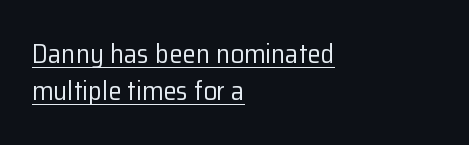
The image shows 27 px text type, upright; set left-aligned, normal line spacing (1.38x), normal letter spacing, underlined.
